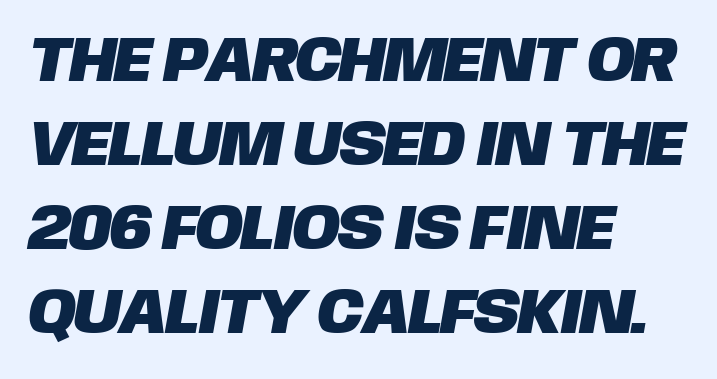
Q: Is the typeface a serif or a sans-serif typeface? A: Sans-serif.
Q: Is the text underlined? A: No.
Q: How is the paragraph aligned? A: Left-aligned.
Q: Is the spacing between letters normal or unusually wide? A: Normal.
Q: Is the spacing between lines tight, normal or loose? A: Normal.
Q: Width (condensed, normal, or wide)? A: Normal.
Q: Stroke contrast? A: Low.
Q: x-height? A: Large.
Q: Monospaced? A: No.
